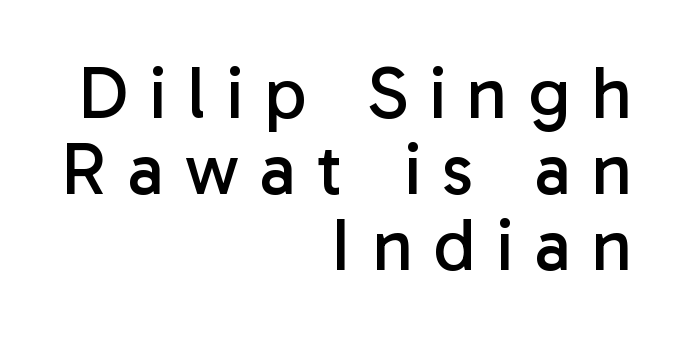
The image shows 74 px regular-weight sans-serif type, upright; set right-aligned, tight line spacing (1.03x), unusually wide letter spacing (+0.28 em), not underlined; low stroke contrast and a medium x-height.
